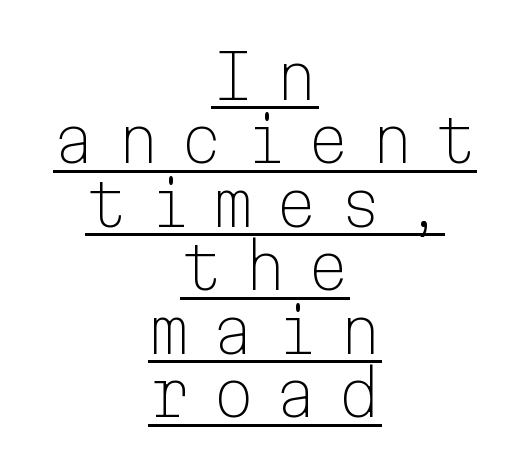
{"serif": "no", "italic": "no", "bold": "no", "weight": "light", "width": "normal", "stroke_contrast": "low", "x_height": "medium", "monospaced": "yes", "underline": "yes", "align": "center", "line_spacing": "tight", "line_spacing_ratio": 1.04, "letter_spacing": "wide", "letter_spacing_em": 0.34, "glyph_px": 61}
